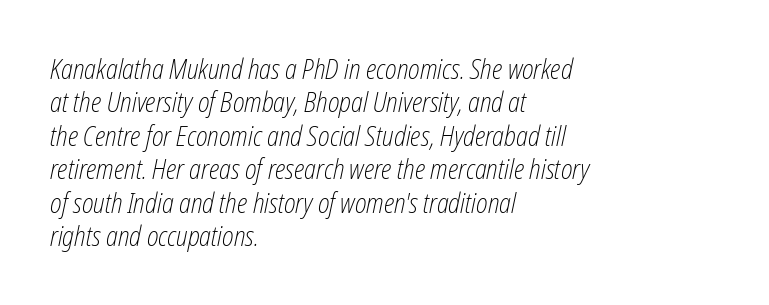
Q: Is the text bold? A: No.
Q: Is the text italic (slanted)? A: Yes, it leans right by about 12 degrees.
Q: Is the text underlined? A: No.
Q: How is the paragraph aligned? A: Left-aligned.
Q: Is the spacing between letters normal or unusually wide? A: Normal.
